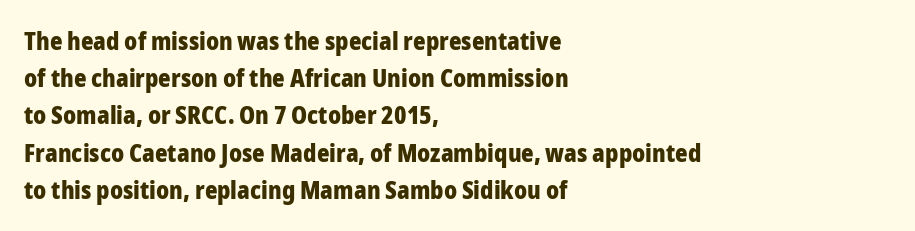
{"italic": "no", "bold": "yes", "underline": "no", "align": "left", "line_spacing": "normal", "line_spacing_ratio": 1.55, "letter_spacing": "normal", "letter_spacing_em": 0.0, "glyph_px": 24}
